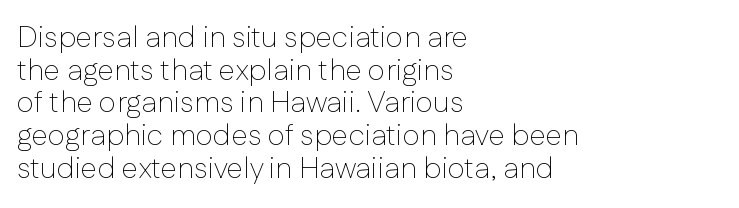
The image shows 30 px thin sans-serif type, upright; set left-aligned, tight line spacing (1.09x), normal letter spacing, not underlined; low stroke contrast and a medium x-height.
